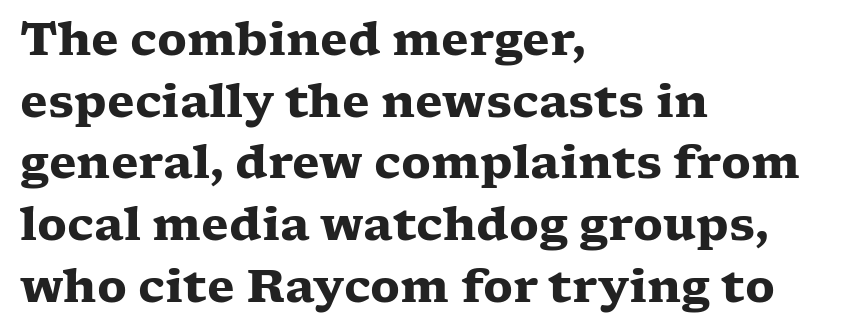
{"serif": "yes", "italic": "no", "bold": "yes", "weight": "heavy", "width": "wide", "stroke_contrast": "low", "x_height": "medium", "monospaced": "no", "underline": "no", "align": "left", "line_spacing": "normal", "line_spacing_ratio": 1.37, "letter_spacing": "normal", "letter_spacing_em": 0.0, "glyph_px": 45}
